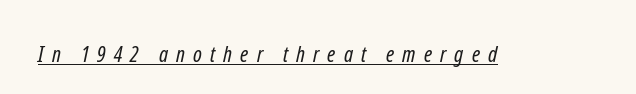
{"bold": "no", "underline": "yes", "letter_spacing": "wide", "letter_spacing_em": 0.37, "glyph_px": 22}
